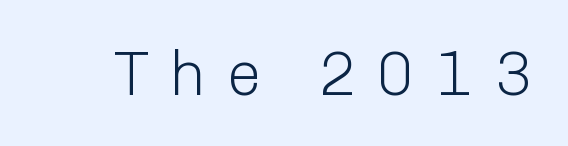
Q: Is the text bold? A: No.
Q: Is the text italic (slanted)? A: No, it is upright.
Q: Is the typeface a serif or a sans-serif typeface? A: Sans-serif.
Q: Is the text underlined? A: No.
Q: Is the spacing between letters normal or unusually wide? A: Unusually wide.
Q: Width (condensed, normal, or wide)? A: Normal.
Q: Stroke contrast? A: Low.
Q: x-height? A: Medium.
Q: Monospaced? A: No.
